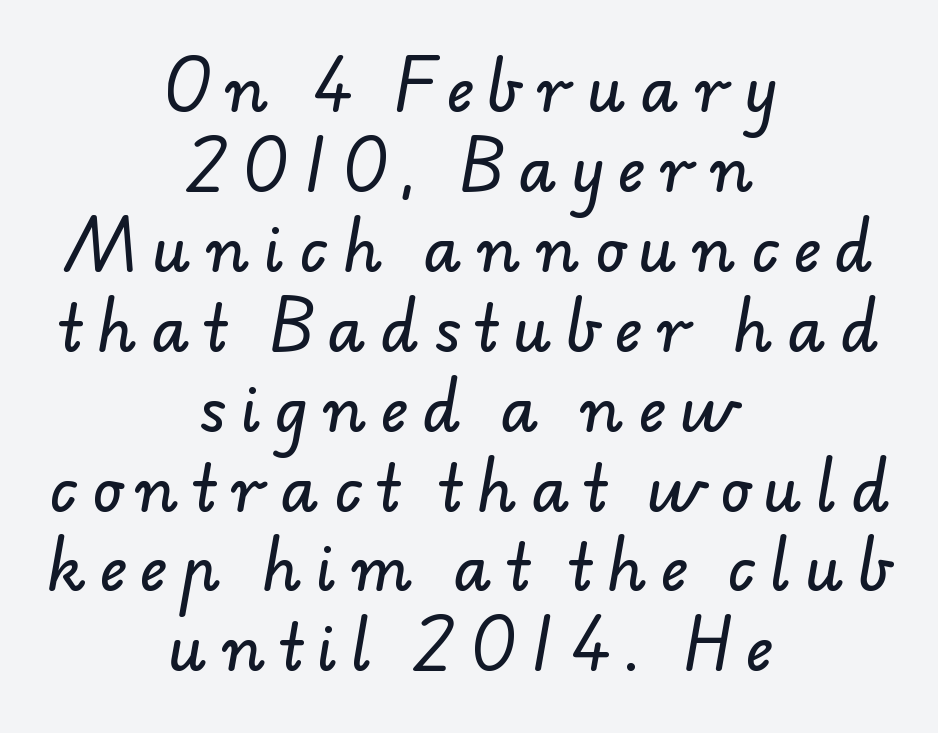
Q: Is the typeface a serif or a sans-serif typeface? A: Sans-serif.
Q: Is the text underlined? A: No.
Q: How is the paragraph aligned? A: Centered.
Q: Is the spacing between letters normal or unusually wide? A: Unusually wide.
Q: Is the spacing between lines tight, normal or loose? A: Normal.
Q: Width (condensed, normal, or wide)? A: Normal.
Q: Stroke contrast? A: Low.
Q: x-height? A: Small.
Q: Monospaced? A: No.
